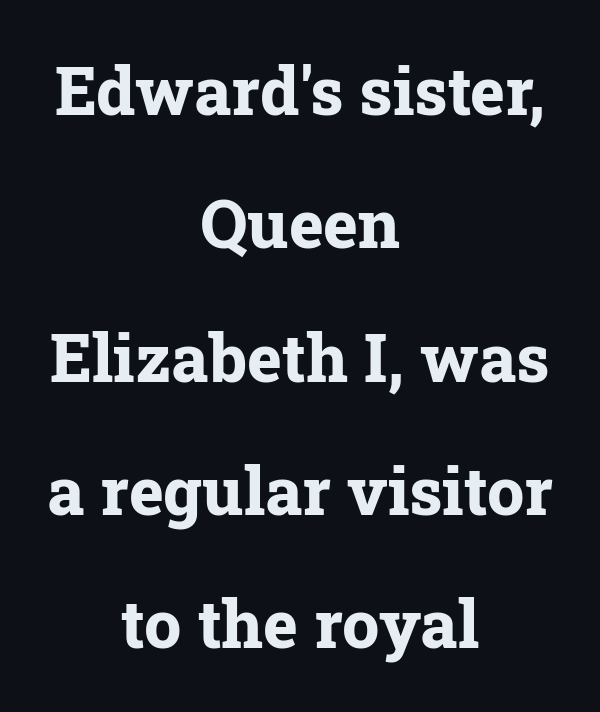
{"serif": "yes", "italic": "no", "bold": "yes", "weight": "bold", "width": "normal", "stroke_contrast": "low", "x_height": "medium", "monospaced": "no", "underline": "no", "align": "center", "line_spacing": "loose", "line_spacing_ratio": 2.02, "letter_spacing": "normal", "letter_spacing_em": 0.0, "glyph_px": 66}
